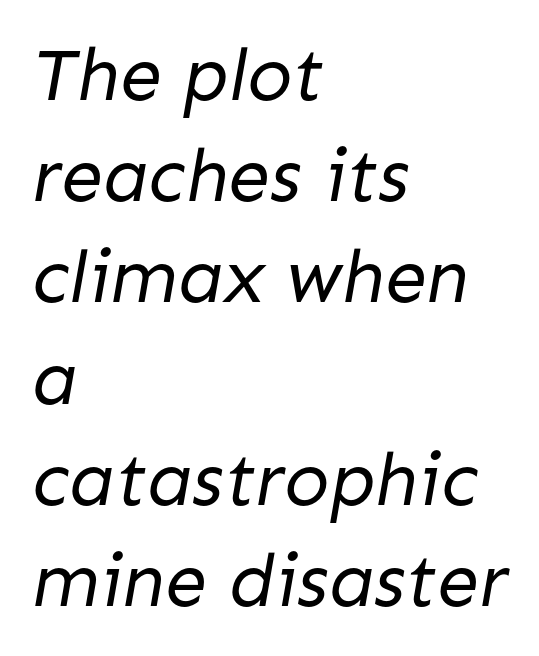
The image shows 75 px regular-weight sans-serif type; set left-aligned, normal line spacing (1.35x), normal letter spacing, not underlined; low stroke contrast and a medium x-height.
